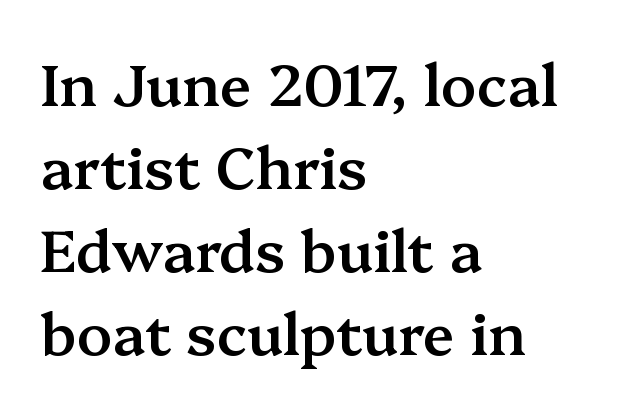
Q: Is the text bold? A: Semi-bold.
Q: Is the text italic (slanted)? A: No, it is upright.
Q: Is the typeface a serif or a sans-serif typeface? A: Serif.
Q: Is the text underlined? A: No.
Q: How is the paragraph aligned? A: Left-aligned.
Q: Is the spacing between letters normal or unusually wide? A: Normal.
Q: Is the spacing between lines tight, normal or loose? A: Normal.
Q: Width (condensed, normal, or wide)? A: Normal.
Q: Stroke contrast? A: Medium.
Q: x-height? A: Medium.
Q: Monospaced? A: No.
